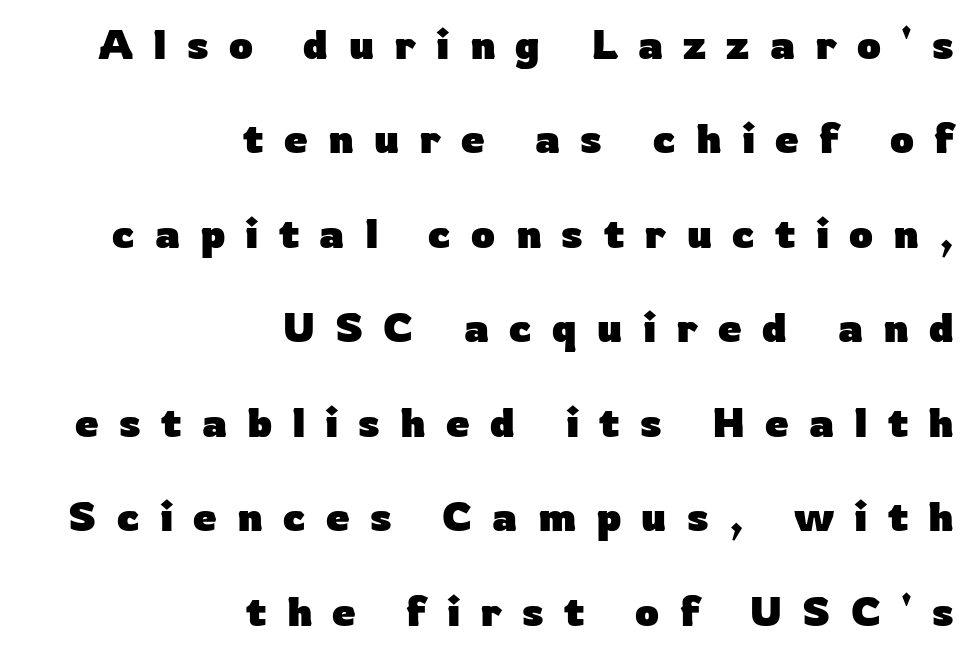
Q: Is the text bold? A: Yes.
Q: Is the text italic (slanted)? A: No, it is upright.
Q: Is the typeface a serif or a sans-serif typeface? A: Sans-serif.
Q: Is the text underlined? A: No.
Q: How is the paragraph aligned? A: Right-aligned.
Q: Is the spacing between letters normal or unusually wide? A: Unusually wide.
Q: Is the spacing between lines tight, normal or loose? A: Loose.
Q: Width (condensed, normal, or wide)? A: Normal.
Q: Stroke contrast? A: Low.
Q: x-height? A: Medium.
Q: Monospaced? A: No.
